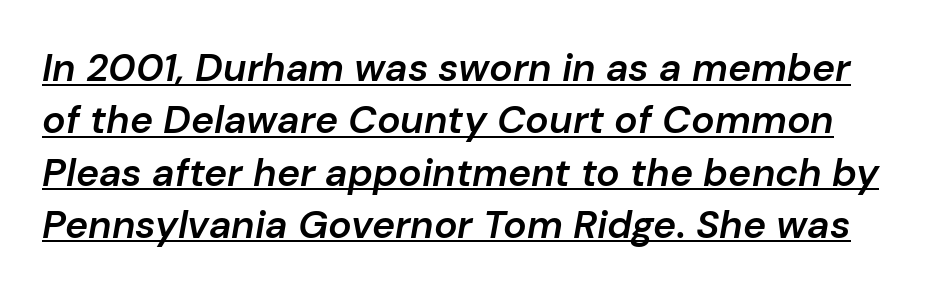
The image shows 39 px semibold type, italic (leaning right); set normal line spacing (1.34x), normal letter spacing, underlined; low stroke contrast and a medium x-height.
